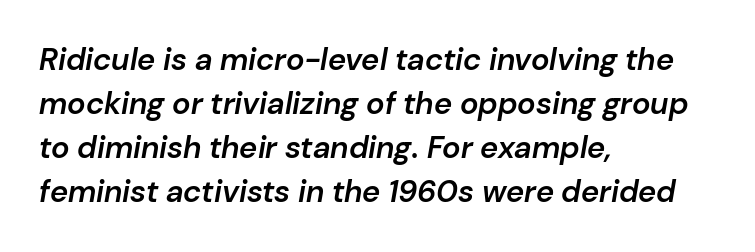
Horizontal alignment here is leftward, the default for most running prose. Check under the words: just untouched page. The letters are slanted; this is an italic face. There is no visible air inserted between adjacent glyphs.
